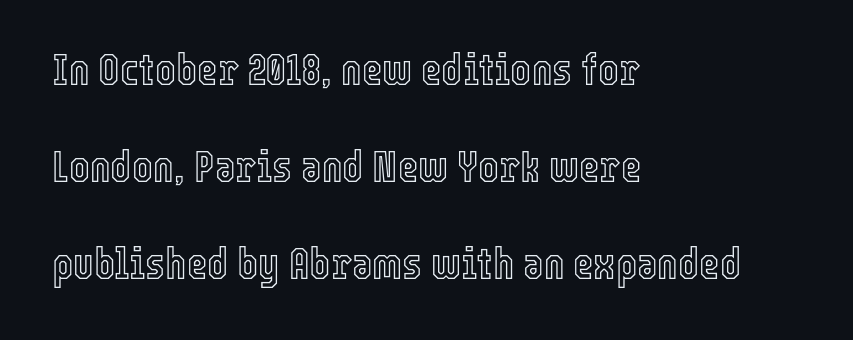
The image shows 44 px condensed type, upright; set left-aligned, loose line spacing (2.2x), normal letter spacing, not underlined; a medium x-height.
